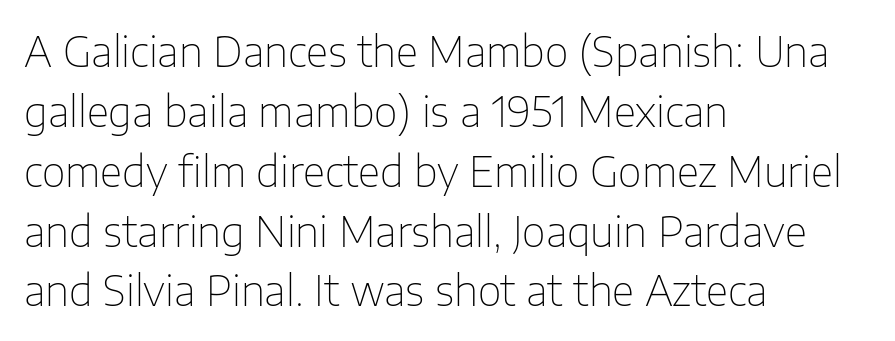
The image shows 41 px thin sans-serif type, upright; set left-aligned, normal line spacing (1.46x), normal letter spacing, not underlined; low stroke contrast and a medium x-height.
